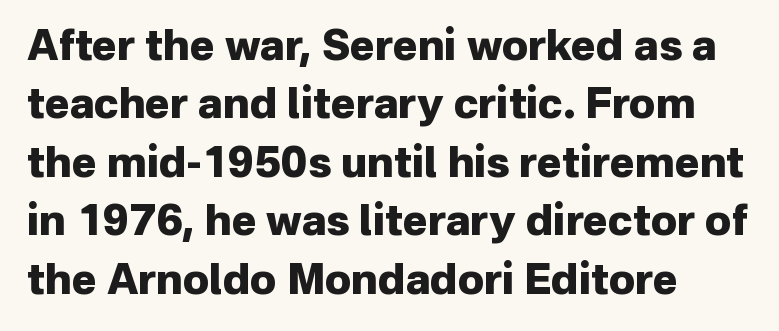
Q: Is the text bold? A: Yes.
Q: Is the text italic (slanted)? A: No, it is upright.
Q: Is the typeface a serif or a sans-serif typeface? A: Sans-serif.
Q: Is the text underlined? A: No.
Q: How is the paragraph aligned? A: Left-aligned.
Q: Is the spacing between letters normal or unusually wide? A: Normal.
Q: Is the spacing between lines tight, normal or loose? A: Normal.
Q: Width (condensed, normal, or wide)? A: Normal.
Q: Stroke contrast? A: Low.
Q: x-height? A: Medium.
Q: Monospaced? A: No.
